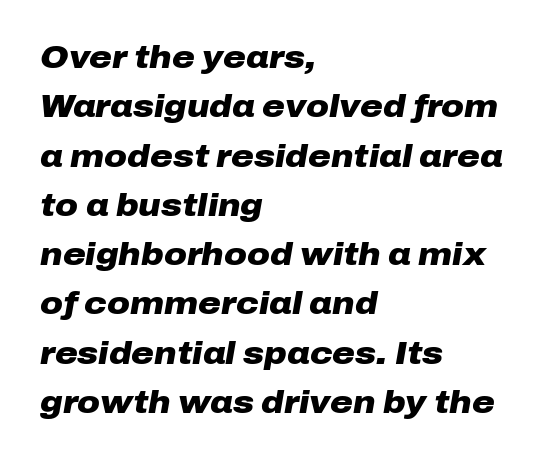
The image shows 31 px heavy, wide type, italic (leaning right); set left-aligned, normal line spacing (1.59x), normal letter spacing, not underlined; low stroke contrast and a medium x-height.
